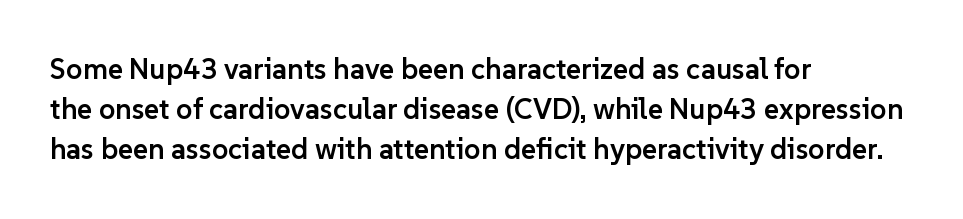
Q: Is the text bold? A: Semi-bold.
Q: Is the text italic (slanted)? A: No, it is upright.
Q: Is the typeface a serif or a sans-serif typeface? A: Sans-serif.
Q: Is the text underlined? A: No.
Q: How is the paragraph aligned? A: Left-aligned.
Q: Is the spacing between letters normal or unusually wide? A: Normal.
Q: Is the spacing between lines tight, normal or loose? A: Normal.
Q: Width (condensed, normal, or wide)? A: Normal.
Q: Stroke contrast? A: Low.
Q: x-height? A: Medium.
Q: Monospaced? A: No.
